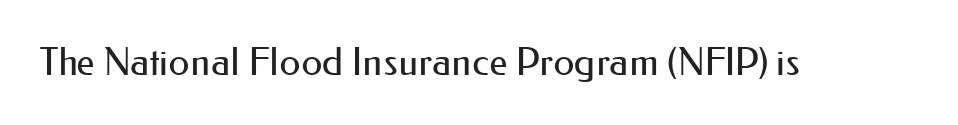
Q: Is the text bold? A: No.
Q: Is the text italic (slanted)? A: No, it is upright.
Q: Is the typeface a serif or a sans-serif typeface? A: Sans-serif.
Q: Is the text underlined? A: No.
Q: Is the spacing between letters normal or unusually wide? A: Normal.
Q: Width (condensed, normal, or wide)? A: Normal.
Q: Stroke contrast? A: Medium.
Q: x-height? A: Small.
Q: Monospaced? A: No.
